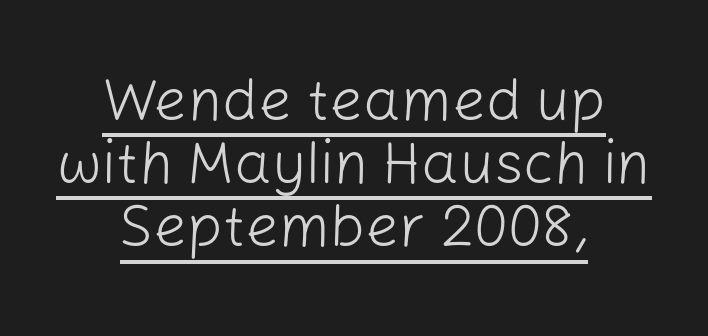
Q: Is the text bold? A: No.
Q: Is the text italic (slanted)? A: No, it is upright.
Q: Is the typeface a serif or a sans-serif typeface? A: Sans-serif.
Q: Is the text underlined? A: Yes.
Q: How is the paragraph aligned? A: Centered.
Q: Is the spacing between letters normal or unusually wide? A: Normal.
Q: Is the spacing between lines tight, normal or loose? A: Tight.
Q: Width (condensed, normal, or wide)? A: Normal.
Q: Stroke contrast? A: Low.
Q: x-height? A: Medium.
Q: Monospaced? A: No.
